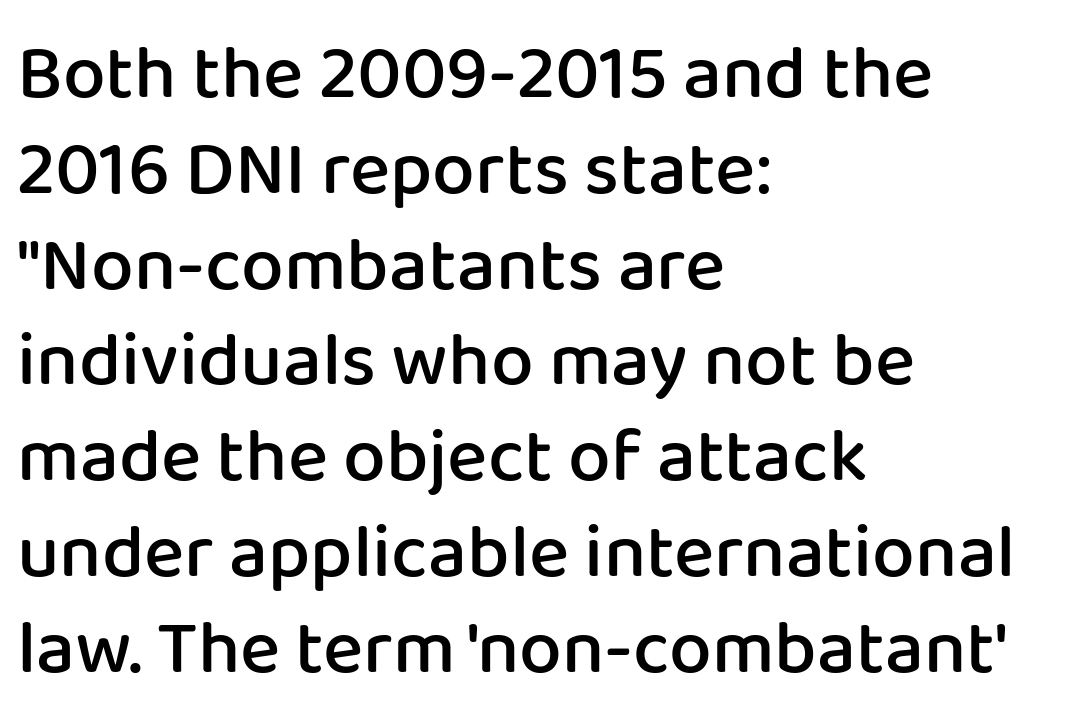
{"serif": "no", "italic": "no", "bold": "semi", "weight": "semibold", "width": "normal", "stroke_contrast": "low", "x_height": "medium", "monospaced": "no", "underline": "no", "align": "left", "line_spacing": "normal", "line_spacing_ratio": 1.26, "letter_spacing": "normal", "letter_spacing_em": 0.0, "glyph_px": 76}
